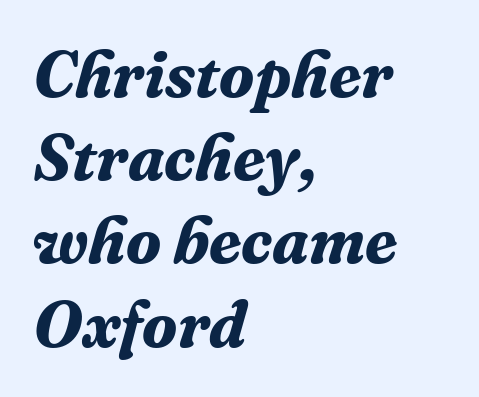
The image shows 65 px bold serif type, italic (leaning right); set left-aligned, normal line spacing (1.28x), normal letter spacing, not underlined; medium stroke contrast and a medium x-height.
